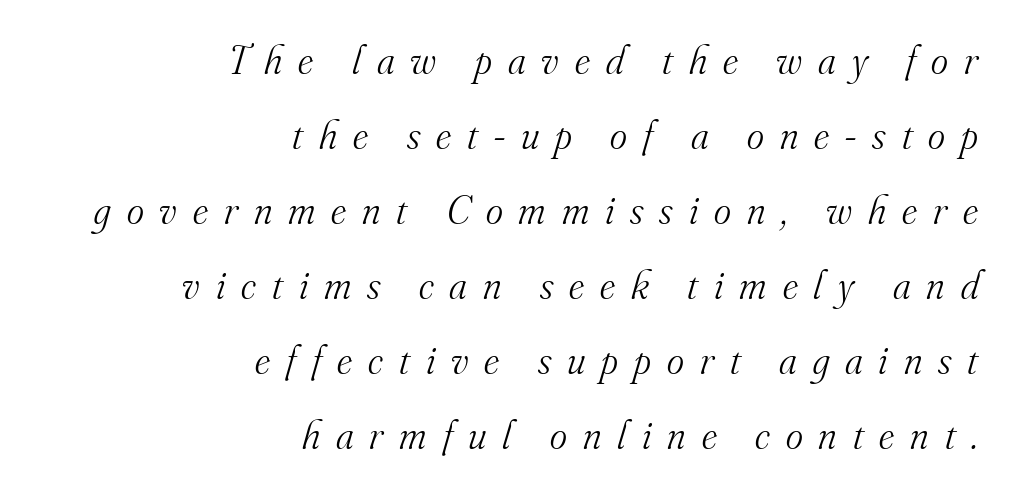
Are there feet on the stems? There are — it's a serif. Varying glyph widths throughout — classic text-font behaviour. The whole block is typeset with a tilt. The tracking jumps out immediately: characters are airy and widely separated. Reading down the block, your eye finds every line finishing at a fixed right position. Bold? No — there's no thickening of the strokes.
